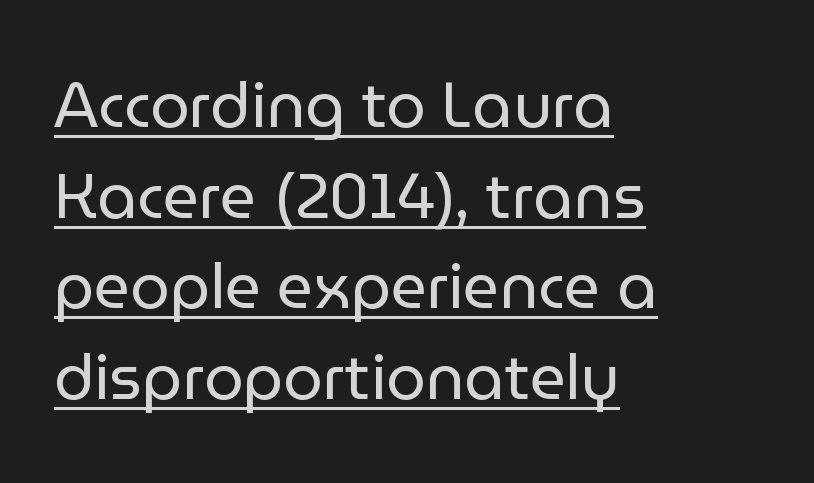
Q: Is the text bold? A: No.
Q: Is the text italic (slanted)? A: No, it is upright.
Q: Is the typeface a serif or a sans-serif typeface? A: Sans-serif.
Q: Is the text underlined? A: Yes.
Q: How is the paragraph aligned? A: Left-aligned.
Q: Is the spacing between letters normal or unusually wide? A: Normal.
Q: Is the spacing between lines tight, normal or loose? A: Normal.
Q: Width (condensed, normal, or wide)? A: Normal.
Q: Stroke contrast? A: Low.
Q: x-height? A: Medium.
Q: Monospaced? A: No.
